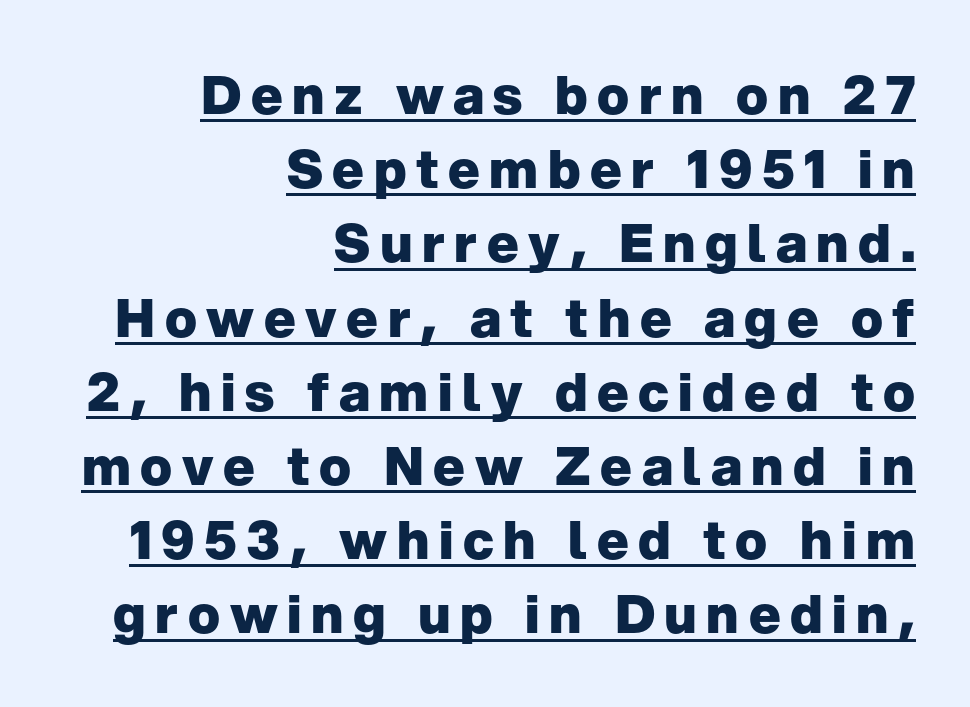
Students, observe: this is what conventionally led text looks like. Underlining? Definitely there. A typesetter would call this proportional, since set widths differ per character. Every stem runs plumb, perpendicular to the baseline.
